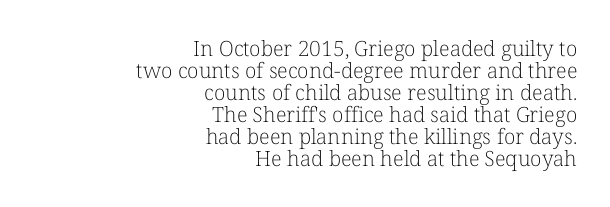
The image shows 21 px text type, upright; set right-aligned, tight line spacing (1.05x), normal letter spacing, not underlined.
